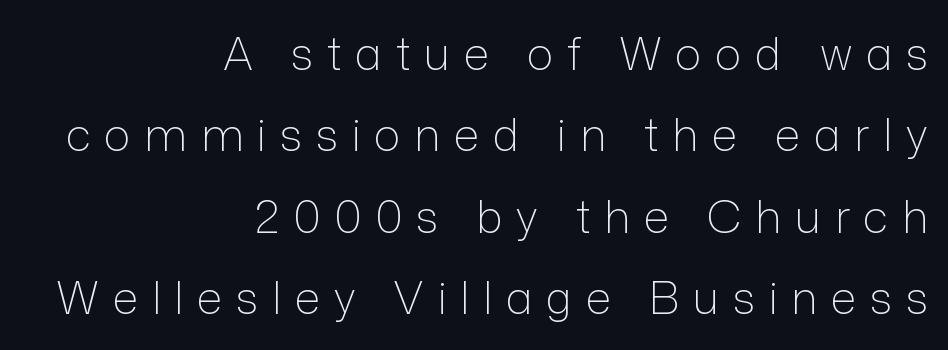
Q: Is the text bold? A: No.
Q: Is the text italic (slanted)? A: No, it is upright.
Q: Is the typeface a serif or a sans-serif typeface? A: Sans-serif.
Q: Is the text underlined? A: No.
Q: How is the paragraph aligned? A: Right-aligned.
Q: Is the spacing between letters normal or unusually wide? A: Unusually wide.
Q: Width (condensed, normal, or wide)? A: Normal.
Q: Stroke contrast? A: Low.
Q: x-height? A: Medium.
Q: Monospaced? A: No.
